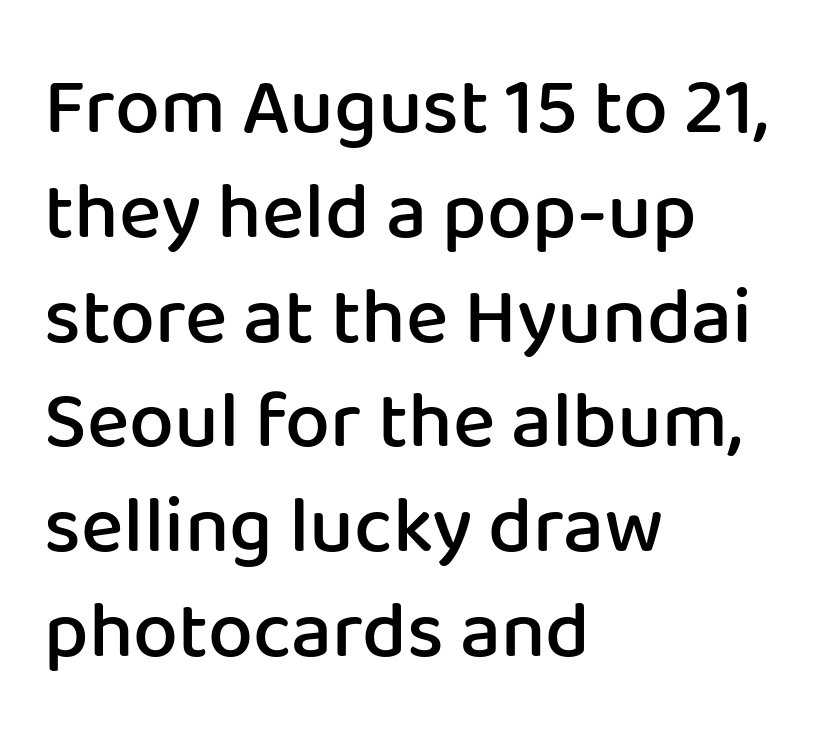
Q: Is the text bold? A: Semi-bold.
Q: Is the text italic (slanted)? A: No, it is upright.
Q: Is the typeface a serif or a sans-serif typeface? A: Sans-serif.
Q: Is the text underlined? A: No.
Q: How is the paragraph aligned? A: Left-aligned.
Q: Is the spacing between letters normal or unusually wide? A: Normal.
Q: Is the spacing between lines tight, normal or loose? A: Normal.
Q: Width (condensed, normal, or wide)? A: Normal.
Q: Stroke contrast? A: Low.
Q: x-height? A: Medium.
Q: Monospaced? A: No.
